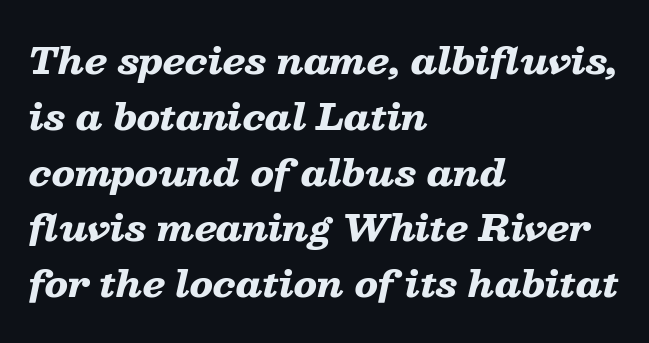
{"italic": "yes", "lean": "right", "slant_degrees": 13, "bold": "yes", "weight": "heavy", "width": "wide", "stroke_contrast": "low", "x_height": "medium", "monospaced": "no", "underline": "no", "align": "left", "line_spacing": "normal", "line_spacing_ratio": 1.55, "letter_spacing": "normal", "letter_spacing_em": 0.0, "glyph_px": 36}
